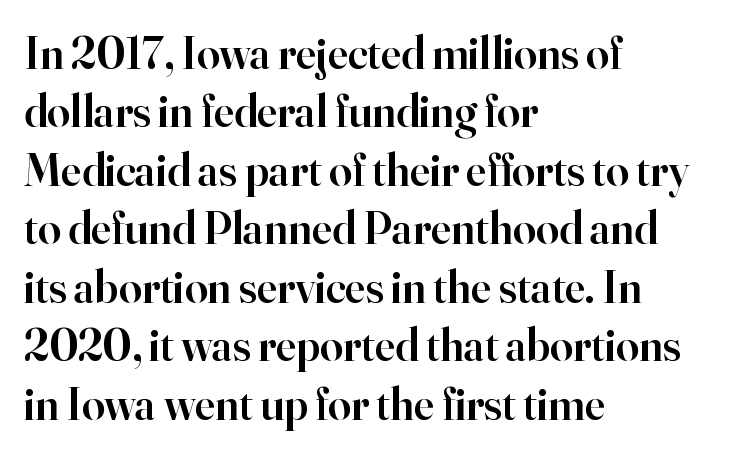
The image shows 46 px semibold serif type, upright; set left-aligned, normal line spacing (1.27x), normal letter spacing, not underlined; high stroke contrast and a small x-height.
